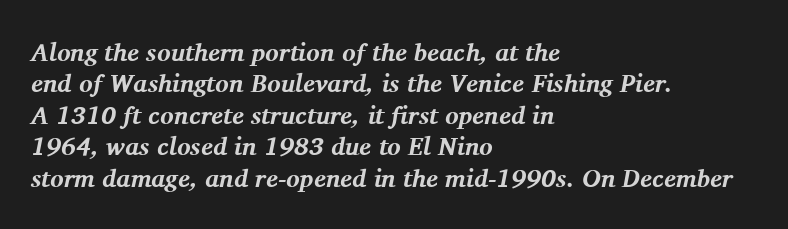
Q: Is the text bold? A: Yes.
Q: Is the text italic (slanted)? A: Yes, it leans right by about 11 degrees.
Q: Is the text underlined? A: No.
Q: How is the paragraph aligned? A: Left-aligned.
Q: Is the spacing between letters normal or unusually wide? A: Normal.
Q: Is the spacing between lines tight, normal or loose? A: Normal.
